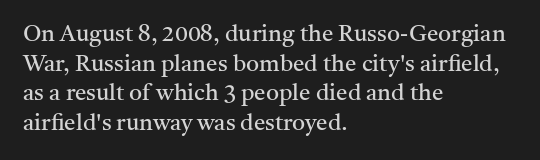
The image shows 23 px text type, upright; set left-aligned, normal line spacing (1.29x), normal letter spacing, not underlined.
